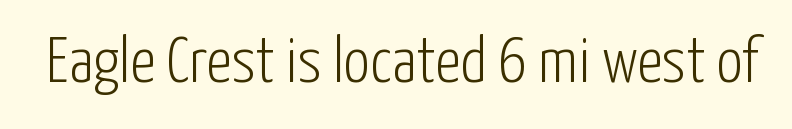
The image shows 65 px light, condensed sans-serif type, upright; set normal letter spacing, not underlined; low stroke contrast and a medium x-height.
